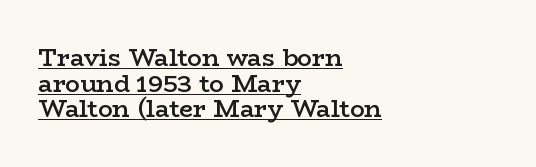
Does a line run under the words? Yes, clearly. Rows of type sit shoulder to shoulder in the vertical direction. Tracking value appears to be zero — textbook default spacing. Compared with an ordinary text face, these strokes are moderately heavier — a semibold. Line starts are locked; line ends wander.
